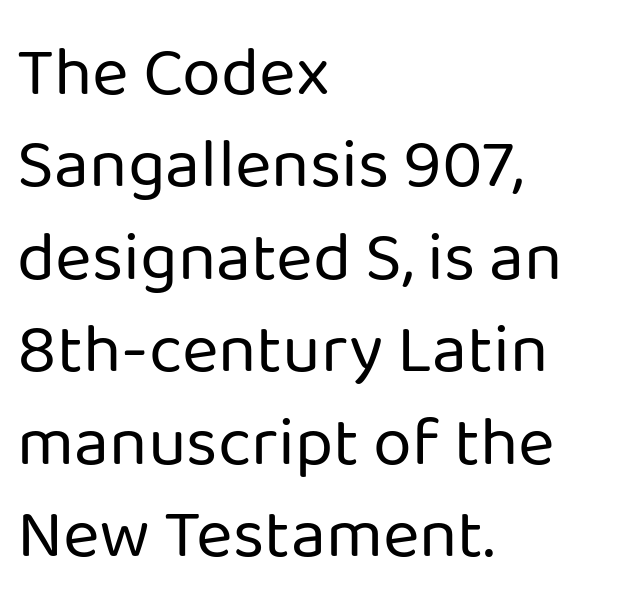
Q: Is the text bold? A: No.
Q: Is the text italic (slanted)? A: No, it is upright.
Q: Is the typeface a serif or a sans-serif typeface? A: Sans-serif.
Q: Is the text underlined? A: No.
Q: How is the paragraph aligned? A: Left-aligned.
Q: Is the spacing between letters normal or unusually wide? A: Normal.
Q: Is the spacing between lines tight, normal or loose? A: Normal.
Q: Width (condensed, normal, or wide)? A: Normal.
Q: Stroke contrast? A: Low.
Q: x-height? A: Medium.
Q: Monospaced? A: No.
